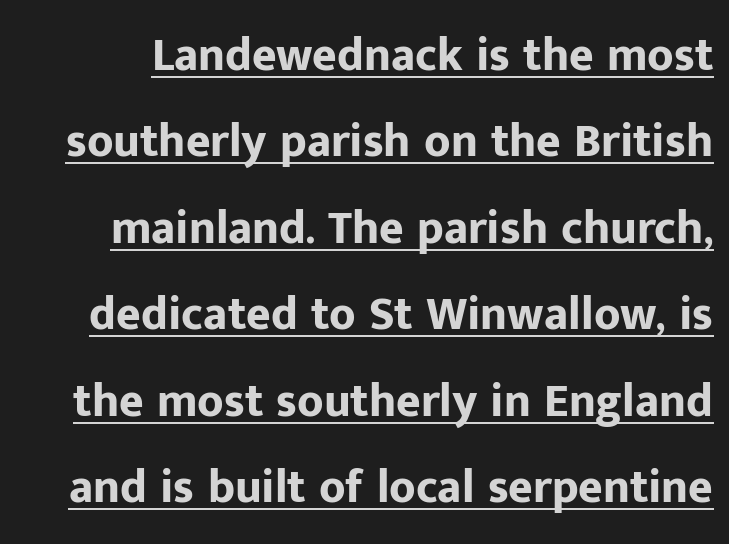
Note the varied advance widths — an 'i' is clearly narrower than an 'm'. The letters carry no serifs — their stems end cleanly without finishing strokes. This rendering leaves character spacing at its baseline value. The lettering holds an erect, upright posture throughout. The font is running at its bold setting.
